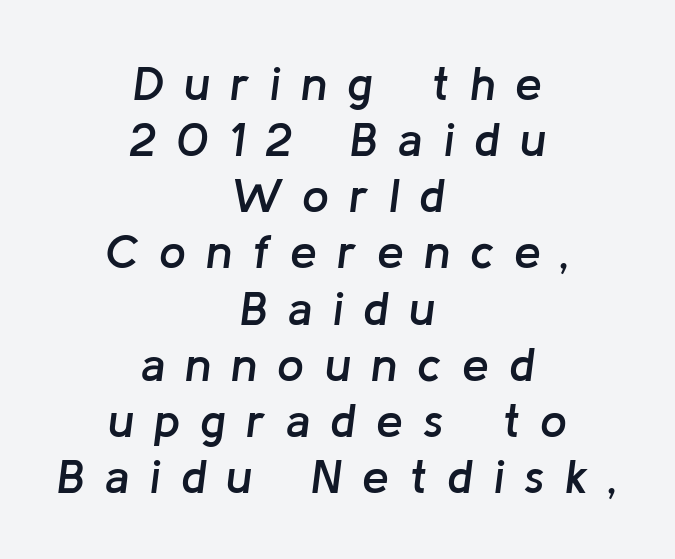
The image shows 48 px semibold type, italic (leaning right); set centered, line spacing 1.17x, unusually wide letter spacing (+0.42 em), not underlined; low stroke contrast and a medium x-height.
